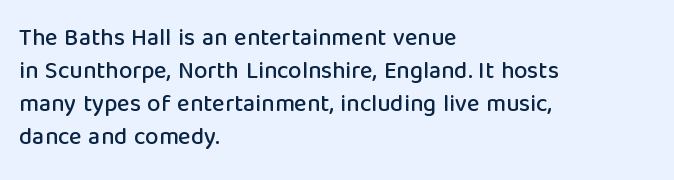
The type sits square on the baseline with zero lean. Students, observe: this is what conventionally led text looks like. Notice how the passage keeps a crisp vertical edge on the left only. Lines of text with bare space underneath.
